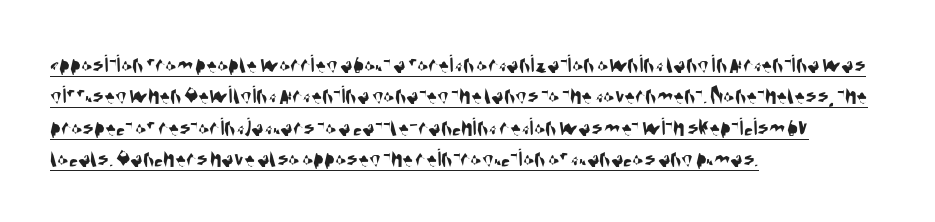
Here the glyphs are tracked normally, forming tight word shapes. This rendering features underlined lettering. Each line starts at the same left margin while the right side varies.
